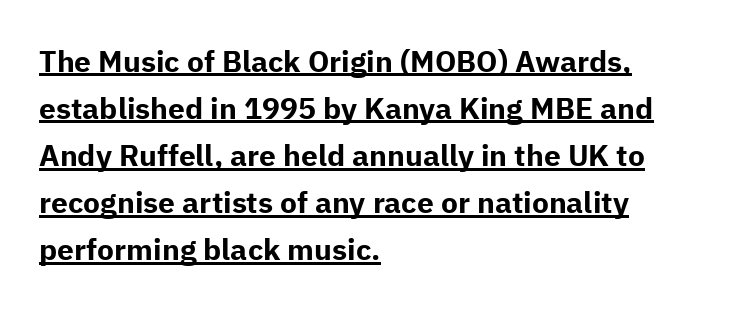
Q: Is the text bold? A: Yes.
Q: Is the text italic (slanted)? A: No, it is upright.
Q: Is the typeface a serif or a sans-serif typeface? A: Sans-serif.
Q: Is the text underlined? A: Yes.
Q: How is the paragraph aligned? A: Left-aligned.
Q: Is the spacing between letters normal or unusually wide? A: Normal.
Q: Is the spacing between lines tight, normal or loose? A: Normal.
Q: Width (condensed, normal, or wide)? A: Normal.
Q: Stroke contrast? A: Low.
Q: x-height? A: Medium.
Q: Monospaced? A: No.
